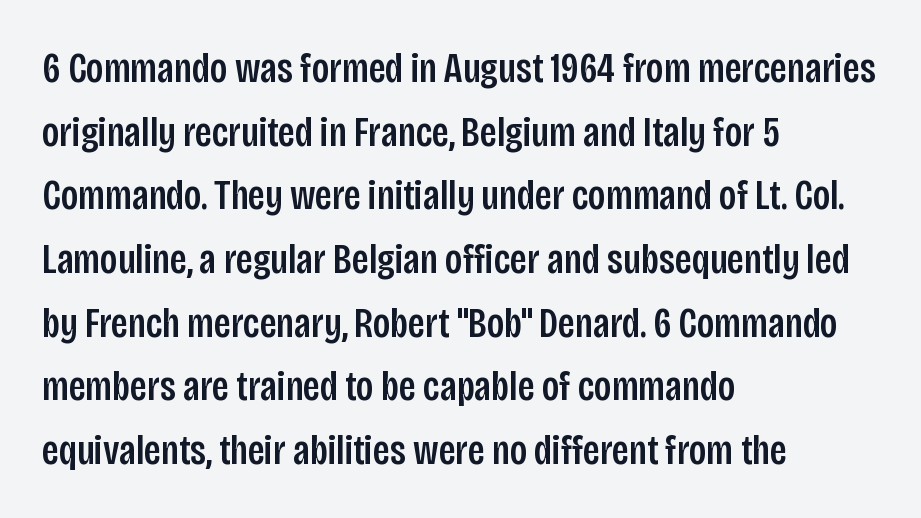
Q: Is the text italic (slanted)? A: No, it is upright.
Q: Is the typeface a serif or a sans-serif typeface? A: Sans-serif.
Q: Is the text underlined? A: No.
Q: How is the paragraph aligned? A: Left-aligned.
Q: Is the spacing between letters normal or unusually wide? A: Normal.
Q: Is the spacing between lines tight, normal or loose? A: Normal.
Q: Width (condensed, normal, or wide)? A: Condensed.
Q: Stroke contrast? A: Low.
Q: x-height? A: Large.
Q: Monospaced? A: No.
